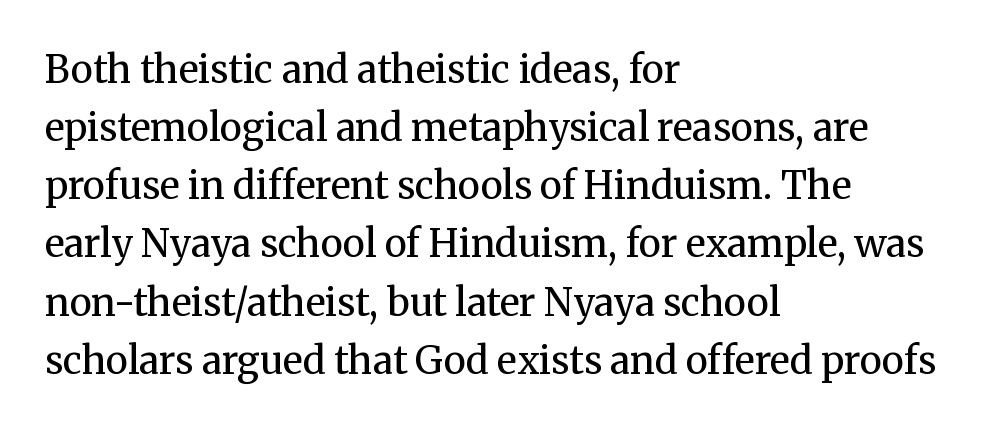
{"serif": "yes", "italic": "no", "bold": "no", "weight": "regular", "width": "normal", "stroke_contrast": "medium", "x_height": "medium", "monospaced": "no", "underline": "no", "align": "left", "line_spacing": "normal", "line_spacing_ratio": 1.53, "letter_spacing": "normal", "letter_spacing_em": 0.0, "glyph_px": 38}
